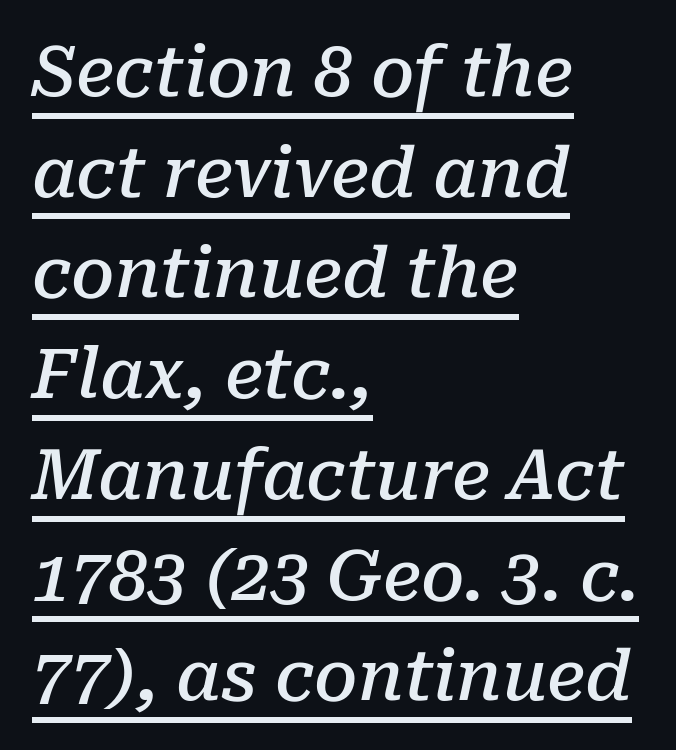
Characters follow at the spacing the type designer built in. The space between consecutive lines is moderate. Moderately thickened strokes mark this as semibold type. The rendering uses natural spacing where letterforms have individual widths. Honestly, the underline is the first thing you notice here. Slanted lettering throughout.
